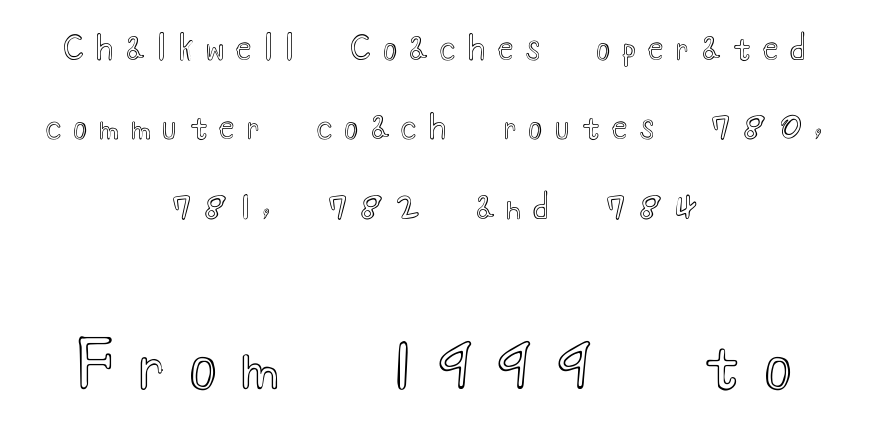
Q: Is the text italic (slanted)? A: No, it is upright.
Q: Is the text underlined? A: No.
Q: How is the paragraph aligned? A: Centered.
Q: Is the spacing between letters normal or unusually wide? A: Unusually wide.
Q: Is the spacing between lines tight, normal or loose? A: Loose.
Q: Which block of text is set in a larger size, the first (top) or the second (bottom)? A: The second (bottom) one.
Q: Width (condensed, normal, or wide)? A: Wide.
Q: x-height? A: Small.
Q: Monospaced? A: No.
